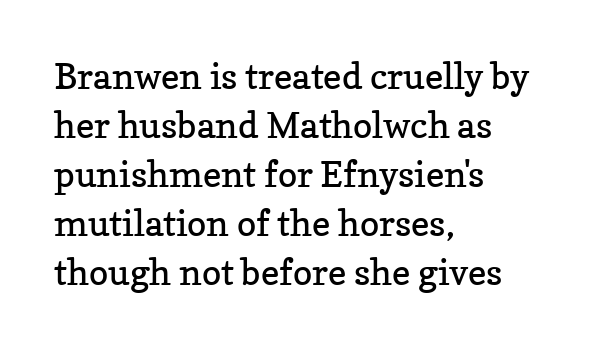
{"serif": "yes", "italic": "no", "bold": "no", "weight": "regular", "width": "normal", "stroke_contrast": "low", "x_height": "medium", "monospaced": "no", "underline": "no", "align": "left", "line_spacing": "normal", "line_spacing_ratio": 1.36, "letter_spacing": "normal", "letter_spacing_em": 0.0, "glyph_px": 36}
